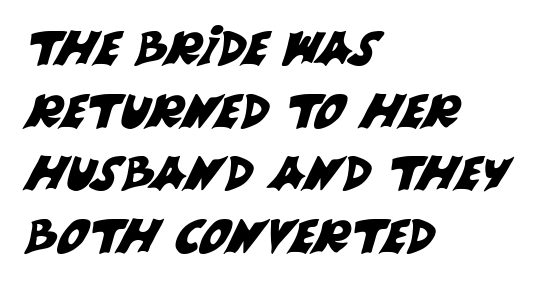
Q: Is the typeface a serif or a sans-serif typeface? A: Sans-serif.
Q: Is the text underlined? A: No.
Q: How is the paragraph aligned? A: Left-aligned.
Q: Is the spacing between letters normal or unusually wide? A: Normal.
Q: Is the spacing between lines tight, normal or loose? A: Normal.
Q: Width (condensed, normal, or wide)? A: Normal.
Q: Stroke contrast? A: Medium.
Q: x-height? A: Large.
Q: Monospaced? A: No.
